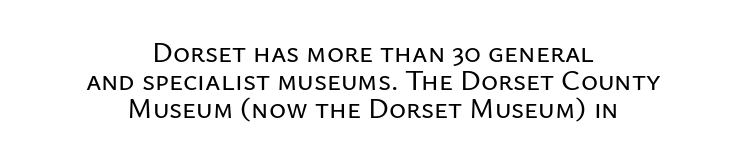
Standard letterfit; no display-style spreading of the glyphs. The letters carry no serifs — their stems end cleanly without finishing strokes. In terms of leading, this rendering errs on the cramped side. Here the designer chose a conventional face with non-uniform glyph widths. The strip under each line holds only bare page. Line starts and ends both wander, symmetrically.
